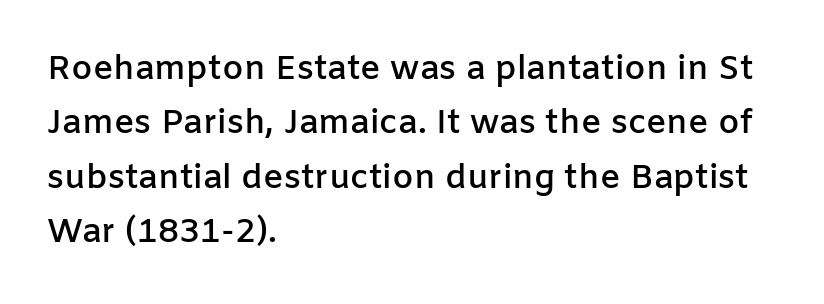
The image shows 34 px semibold sans-serif type, upright; set left-aligned, normal line spacing (1.6x), normal letter spacing, not underlined; low stroke contrast and a medium x-height.
